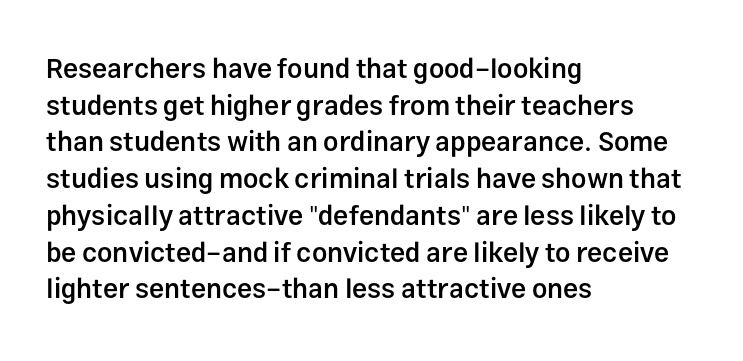
{"italic": "no", "bold": "semi", "underline": "no", "align": "left", "line_spacing": "normal", "line_spacing_ratio": 1.36, "letter_spacing": "normal", "letter_spacing_em": 0.0, "glyph_px": 27}
